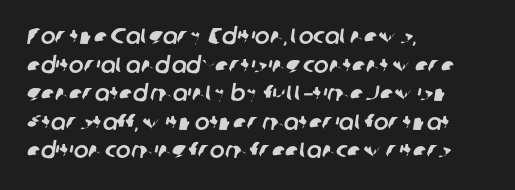
Just letters on the line, the space beneath them empty. This block has exactly the height ordinary leading produces. Letter spacing: default. These lines are set flush left with a ragged right edge.
